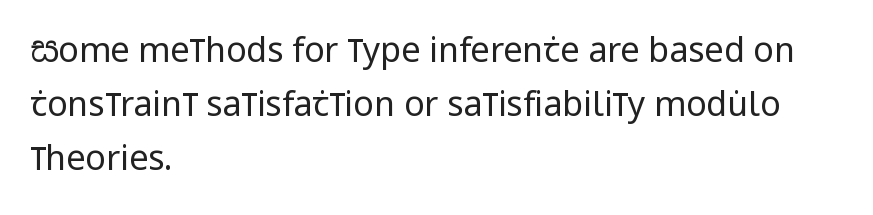
{"serif": "no", "italic": "no", "bold": "no", "weight": "regular", "width": "condensed", "stroke_contrast": "low", "x_height": "large", "monospaced": "no", "underline": "no", "align": "left", "line_spacing": "normal", "line_spacing_ratio": 1.59, "letter_spacing": "normal", "letter_spacing_em": 0.0, "glyph_px": 34}
